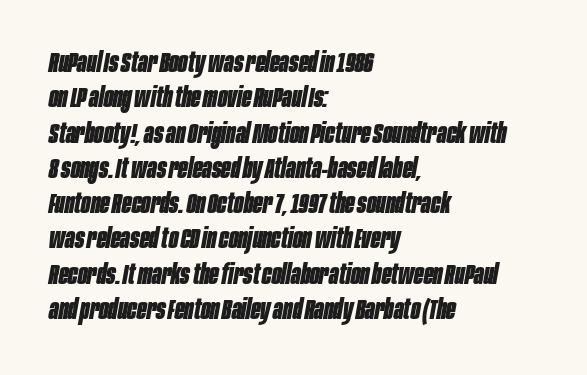
{"italic": "yes", "lean": "right", "slant_degrees": 10, "bold": "yes", "weight": "bold", "width": "condensed", "stroke_contrast": "low", "x_height": "large", "monospaced": "no", "underline": "no", "align": "left", "line_spacing": "normal", "line_spacing_ratio": 1.26, "letter_spacing": "normal", "letter_spacing_em": 0.0, "glyph_px": 28}
